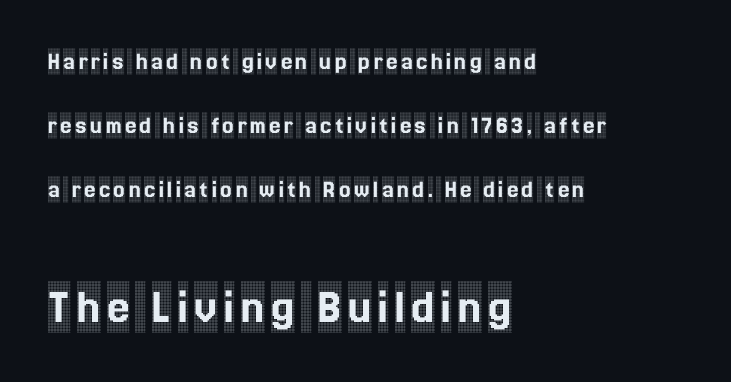
The image shows 51 px condensed serif type, upright; set left-aligned, loose line spacing (2.47x), not underlined; the second (bottom) block is 1.96x larger; a large x-height.
